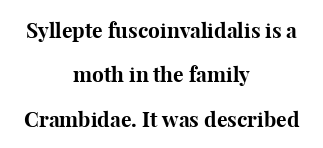
Q: Is the text bold? A: Yes.
Q: Is the text italic (slanted)? A: No, it is upright.
Q: Is the text underlined? A: No.
Q: How is the paragraph aligned? A: Centered.
Q: Is the spacing between letters normal or unusually wide? A: Normal.
Q: Is the spacing between lines tight, normal or loose? A: Loose.
